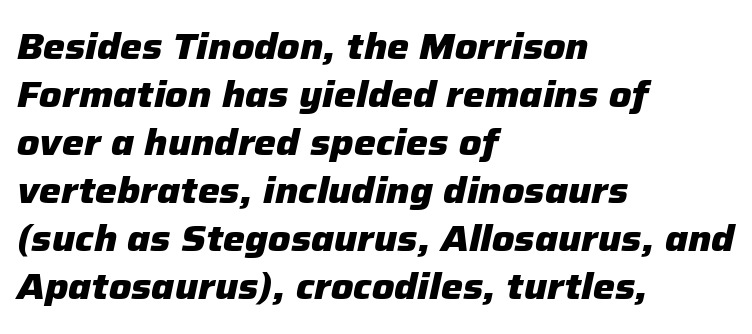
The font's italic variant was chosen for this text. The strokes are fattened all the way to bold. Vertically, the passage feels balanced, rows spaced as you'd expect. Does extra space separate the letters? No, they use regular spacing. Compared with a centered layout, this one pins lines to the left instead.
